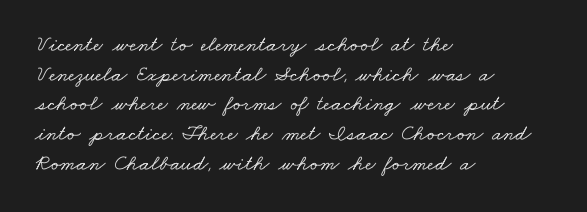
The image shows 22 px text type; set left-aligned, normal line spacing (1.35x), normal letter spacing, not underlined.
